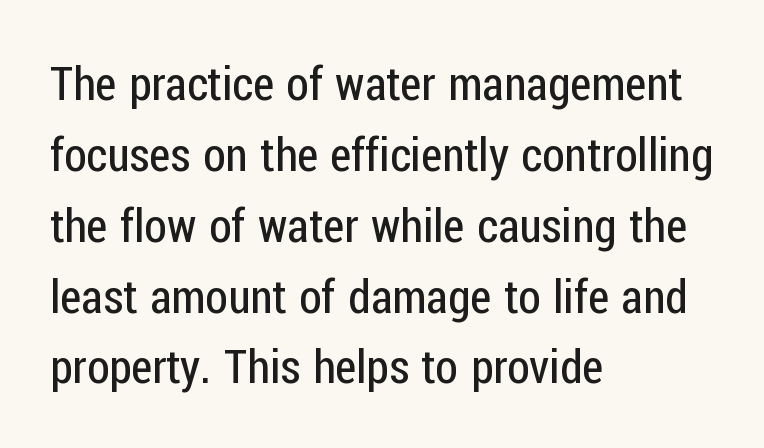
The image shows 46 px regular-weight, condensed sans-serif type, upright; set left-aligned, normal line spacing (1.54x), normal letter spacing, not underlined; low stroke contrast and a medium x-height.
